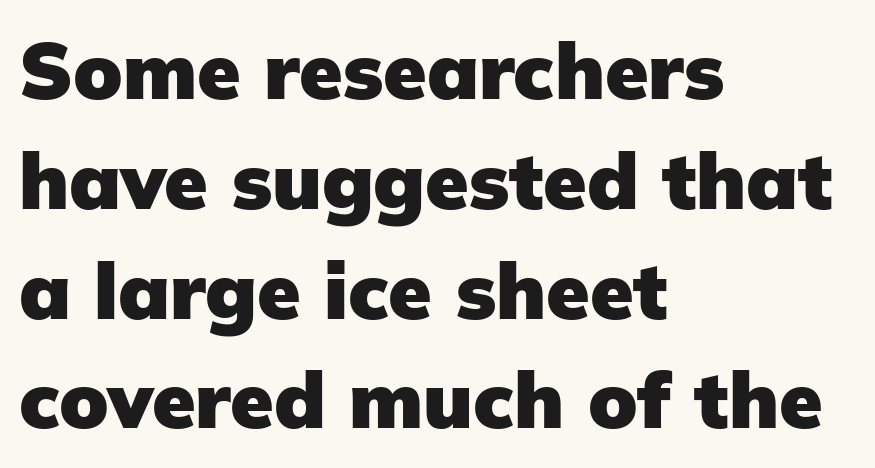
Q: Is the text bold? A: Yes.
Q: Is the text italic (slanted)? A: No, it is upright.
Q: Is the typeface a serif or a sans-serif typeface? A: Sans-serif.
Q: Is the text underlined? A: No.
Q: How is the paragraph aligned? A: Left-aligned.
Q: Is the spacing between letters normal or unusually wide? A: Normal.
Q: Is the spacing between lines tight, normal or loose? A: Normal.
Q: Width (condensed, normal, or wide)? A: Normal.
Q: Stroke contrast? A: Low.
Q: x-height? A: Medium.
Q: Monospaced? A: No.
